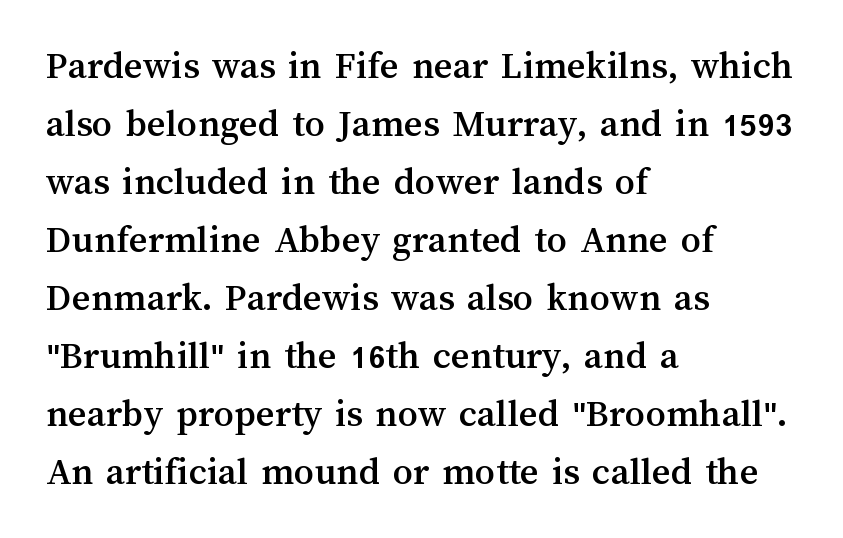
Q: Is the text italic (slanted)? A: No, it is upright.
Q: Is the text underlined? A: No.
Q: How is the paragraph aligned? A: Left-aligned.
Q: Is the spacing between letters normal or unusually wide? A: Normal.
Q: Is the spacing between lines tight, normal or loose? A: Normal.
Q: Width (condensed, normal, or wide)? A: Normal.
Q: Stroke contrast? A: Medium.
Q: x-height? A: Medium.
Q: Monospaced? A: No.
